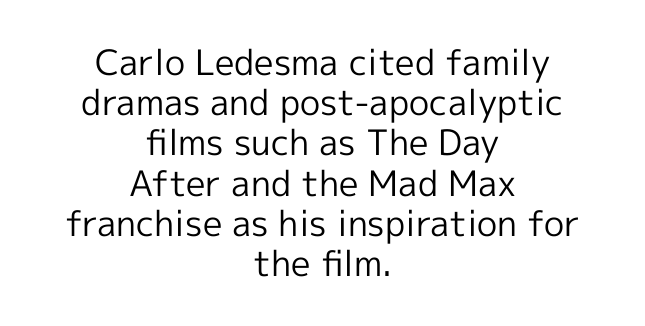
{"serif": "no", "italic": "no", "bold": "no", "weight": "regular", "width": "normal", "x_height": "medium", "monospaced": "no", "underline": "no", "align": "center", "line_spacing": "tight", "line_spacing_ratio": 1.15, "letter_spacing": "normal", "letter_spacing_em": 0.0, "glyph_px": 35}
